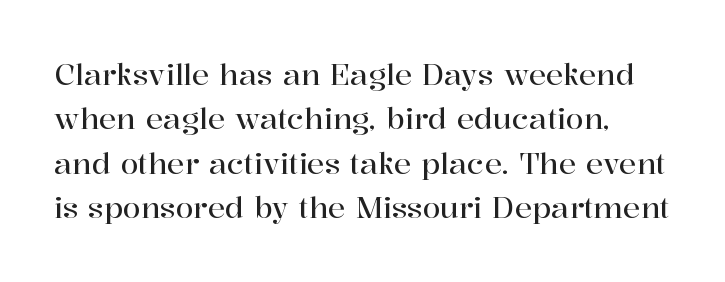
The image shows 29 px serif type, upright; set normal line spacing (1.53x), normal letter spacing, not underlined; high stroke contrast and a medium x-height.
